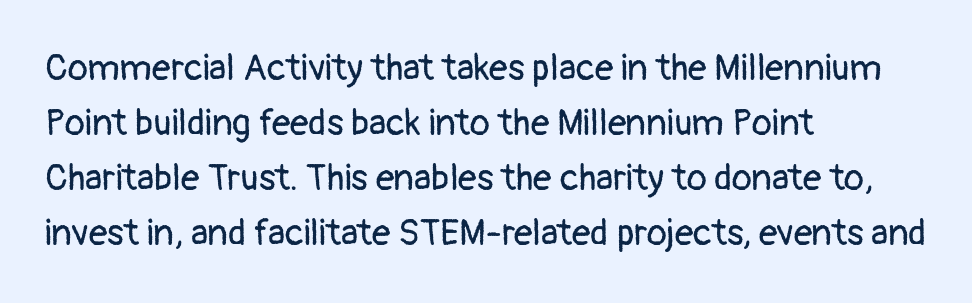
Counters stay open thanks to moderate or lighter strokes. Observe the absence of serifs on each vertical stroke in this sample. Rendered with straight, roman letterforms. The compositor pushed each line to the left boundary.
